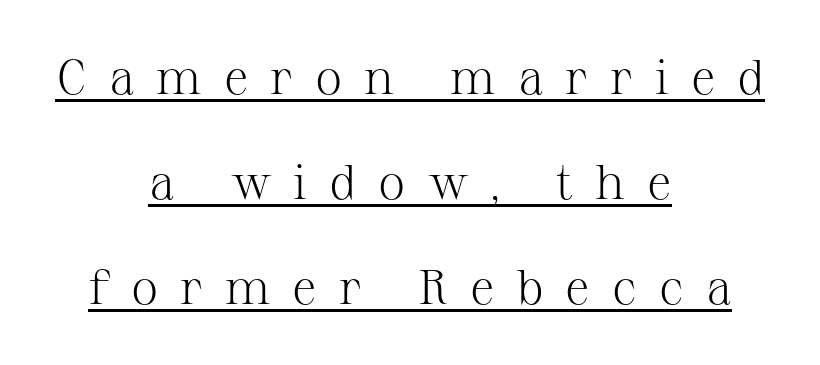
Compared with typical paragraphs, the rows here are farther apart. Does the lettering tilt? It doesn't — this is upright. Is this a heavy cut? Hardly; it is regular or lighter. These lines are rendered in a variable-pitch font. How are the letters spaced? Widely, with obvious added tracking.
